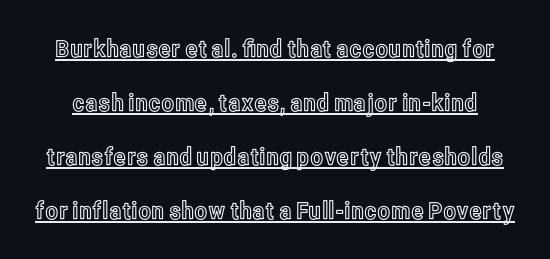
Q: Is the text italic (slanted)? A: No, it is upright.
Q: Is the text underlined? A: Yes.
Q: Is the spacing between letters normal or unusually wide? A: Normal.
Q: Is the spacing between lines tight, normal or loose? A: Loose.
